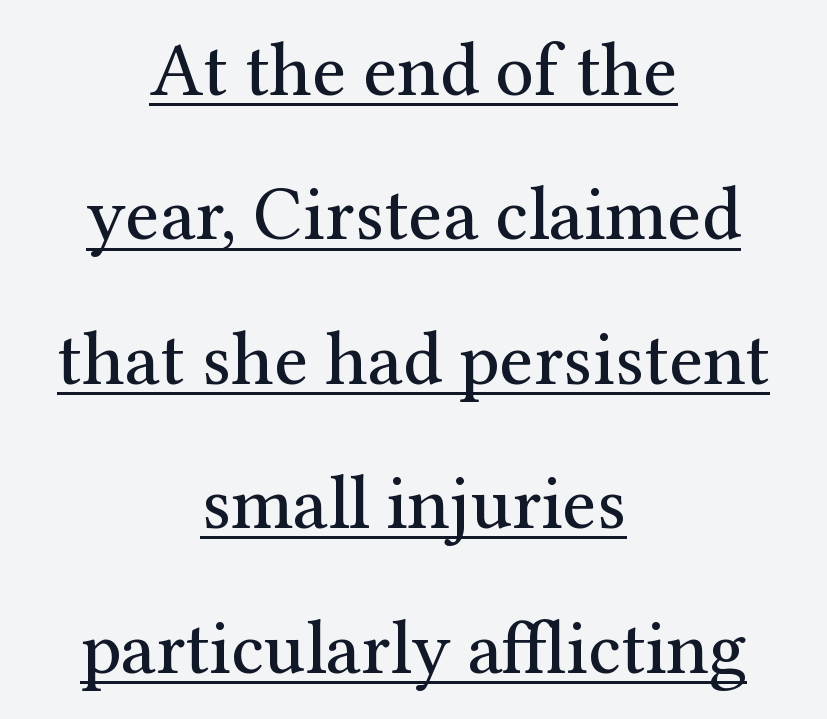
The image shows 76 px regular-weight serif type, upright; set centered, loose line spacing (1.9x), normal letter spacing, underlined; medium stroke contrast and a medium x-height.
